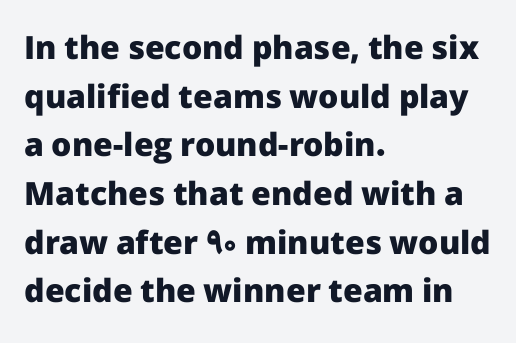
{"serif": "no", "italic": "no", "bold": "yes", "weight": "heavy", "width": "normal", "stroke_contrast": "low", "x_height": "medium", "monospaced": "no", "underline": "no", "align": "left", "line_spacing": "normal", "line_spacing_ratio": 1.52, "letter_spacing": "normal", "letter_spacing_em": 0.0, "glyph_px": 32}
